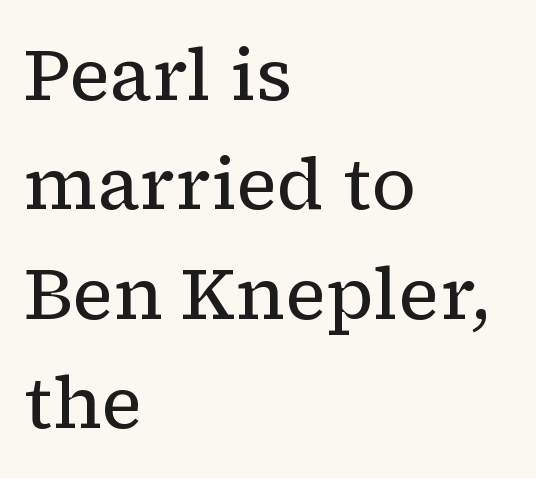
Q: Is the text bold? A: No.
Q: Is the text italic (slanted)? A: No, it is upright.
Q: Is the typeface a serif or a sans-serif typeface? A: Serif.
Q: Is the text underlined? A: No.
Q: How is the paragraph aligned? A: Left-aligned.
Q: Is the spacing between letters normal or unusually wide? A: Normal.
Q: Is the spacing between lines tight, normal or loose? A: Normal.
Q: Width (condensed, normal, or wide)? A: Normal.
Q: Stroke contrast? A: Low.
Q: x-height? A: Medium.
Q: Monospaced? A: No.
